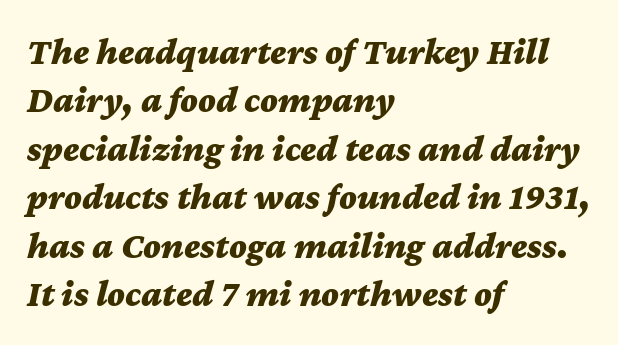
Observe the ordinary spacing: letters are neighbours, not strangers. A bare baseline throughout the passage. A typesetter would call this proportional, since set widths differ per character. Compared with ordinary roman type, these characters are visibly tilted.
